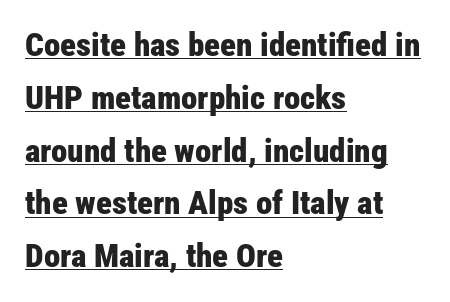
{"serif": "no", "italic": "no", "bold": "yes", "weight": "bold", "width": "condensed", "stroke_contrast": "low", "x_height": "medium", "monospaced": "no", "underline": "yes", "align": "left", "line_spacing": "normal", "line_spacing_ratio": 1.6, "letter_spacing": "normal", "letter_spacing_em": 0.0, "glyph_px": 33}
